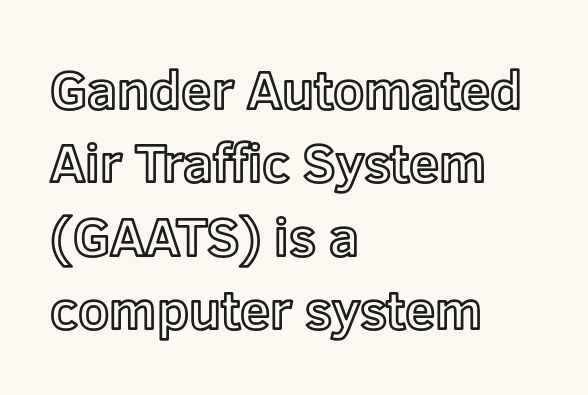
How would I describe the line gaps? Plain and ordinary. The rendering uses natural spacing where letterforms have individual widths. The horizontal fit of the characters is conventional and even. Beneath every word, the page is bare.
